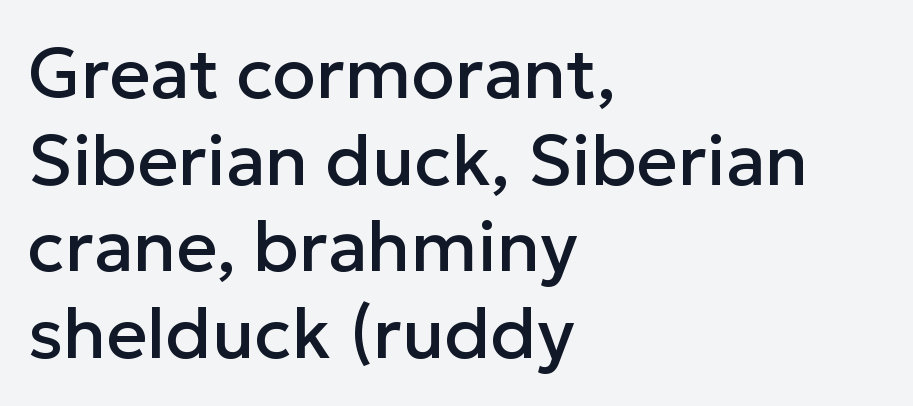
The image shows 71 px sans-serif type, upright; set left-aligned, line spacing 1.22x, normal letter spacing, not underlined; low stroke contrast and a medium x-height.
